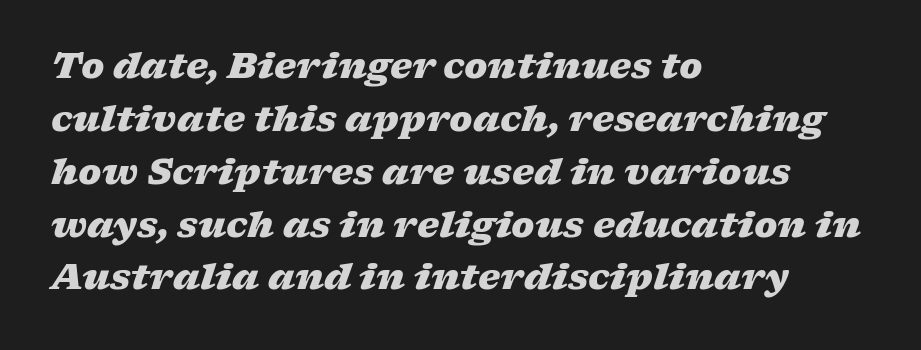
Q: Is the text bold? A: Yes.
Q: Is the text italic (slanted)? A: Yes, it leans right by about 17 degrees.
Q: Is the text underlined? A: No.
Q: How is the paragraph aligned? A: Left-aligned.
Q: Is the spacing between letters normal or unusually wide? A: Normal.
Q: Is the spacing between lines tight, normal or loose? A: Normal.
Q: Width (condensed, normal, or wide)? A: Wide.
Q: Stroke contrast? A: Low.
Q: x-height? A: Medium.
Q: Monospaced? A: No.
